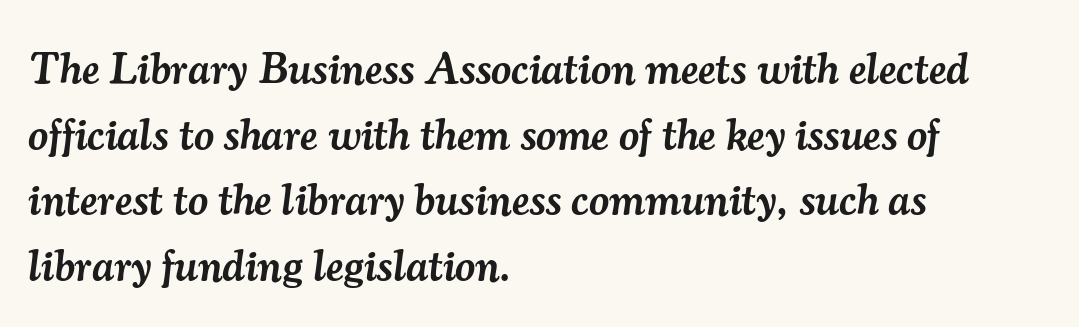
{"serif": "yes", "italic": "yes", "lean": "right", "slant_degrees": 7, "bold": "semi", "weight": "semibold", "width": "normal", "stroke_contrast": "medium", "x_height": "small", "monospaced": "no", "underline": "no", "align": "left", "line_spacing": "normal", "line_spacing_ratio": 1.49, "letter_spacing": "normal", "letter_spacing_em": 0.0, "glyph_px": 44}
